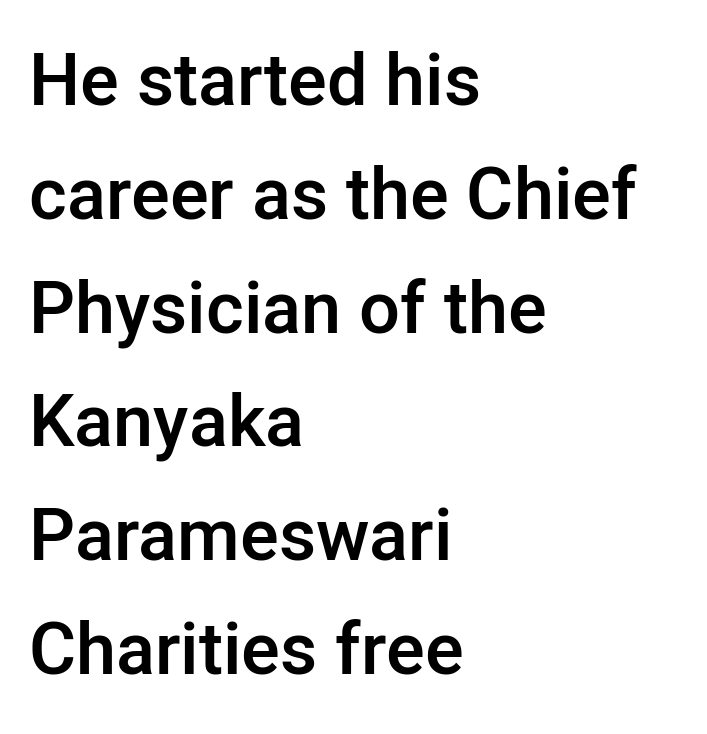
{"serif": "no", "italic": "no", "bold": "semi", "weight": "semibold", "width": "normal", "stroke_contrast": "low", "x_height": "medium", "monospaced": "no", "underline": "no", "align": "left", "line_spacing": "normal", "line_spacing_ratio": 1.58, "letter_spacing": "normal", "letter_spacing_em": 0.0, "glyph_px": 72}
